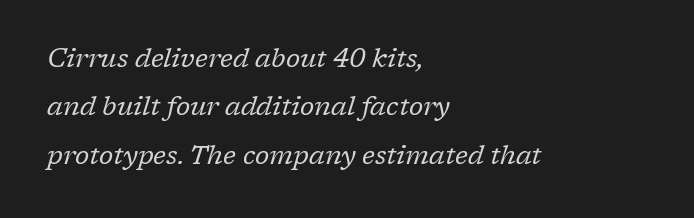
The image shows 26 px text type, italic (leaning right); set left-aligned, line spacing 1.86x, normal letter spacing, not underlined.
